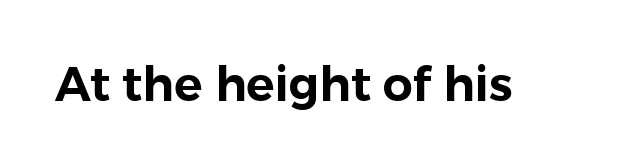
The image shows 47 px sans-serif type, upright; set normal letter spacing, not underlined; low stroke contrast and a medium x-height.
